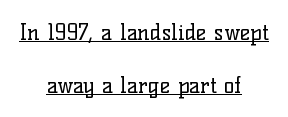
Italic? Not at all — the glyphs are vertical. The passage shown has conventional tracking throughout. This reads as an unemphasized weight, regular at the heaviest. This block would shrink considerably if given ordinary leading; it's expanded now. A rule runs beneath these lines of type. The typesetter chose a symmetrical, centered arrangement here.
